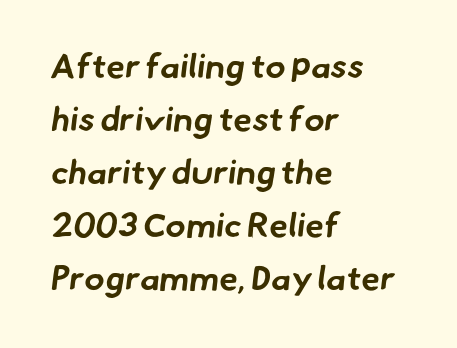
The image shows 34 px bold sans-serif type; set left-aligned, normal line spacing (1.56x), normal letter spacing, not underlined; low stroke contrast and a small x-height.
